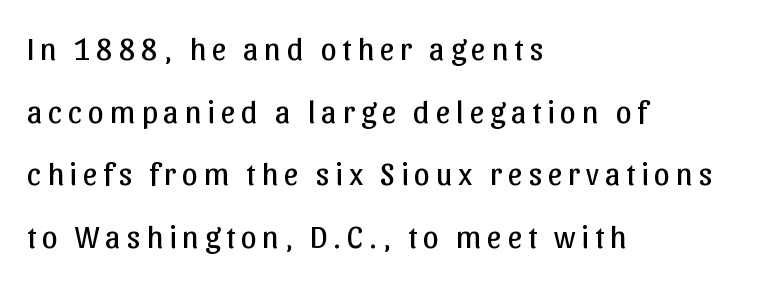
{"serif": "no", "italic": "no", "bold": "no", "weight": "regular", "width": "normal", "stroke_contrast": "low", "x_height": "medium", "monospaced": "no", "underline": "no", "align": "left", "line_spacing": "loose", "line_spacing_ratio": 1.96, "glyph_px": 32}
